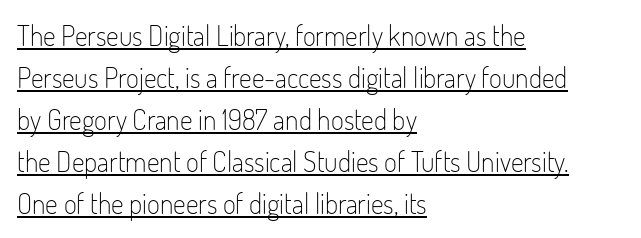
Q: Is the text bold? A: No.
Q: Is the text italic (slanted)? A: No, it is upright.
Q: Is the typeface a serif or a sans-serif typeface? A: Sans-serif.
Q: Is the text underlined? A: Yes.
Q: How is the paragraph aligned? A: Left-aligned.
Q: Is the spacing between letters normal or unusually wide? A: Normal.
Q: Is the spacing between lines tight, normal or loose? A: Normal.
Q: Width (condensed, normal, or wide)? A: Condensed.
Q: Stroke contrast? A: Low.
Q: x-height? A: Small.
Q: Monospaced? A: No.
